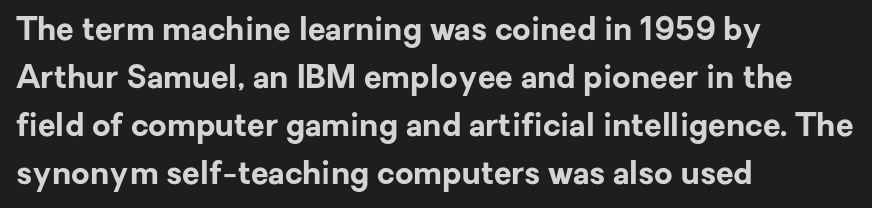
It's the straight-up-and-down kind of type. Tracking value appears to be zero — textbook default spacing. Regarding leading, the lines here are spaced in the standard way. The string is rendered with underlining switched off.
